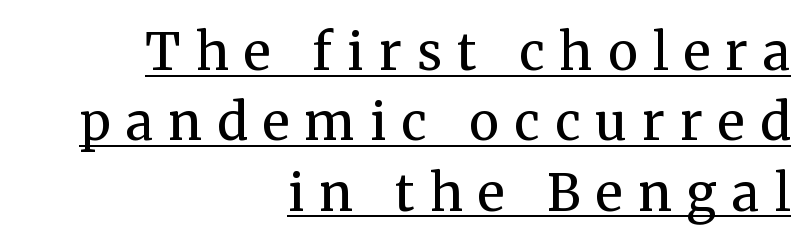
{"serif": "yes", "italic": "no", "bold": "no", "weight": "regular", "width": "normal", "stroke_contrast": "medium", "x_height": "medium", "monospaced": "no", "underline": "yes", "align": "right", "line_spacing": "normal", "line_spacing_ratio": 1.38, "letter_spacing": "wide", "letter_spacing_em": 0.3, "glyph_px": 51}
